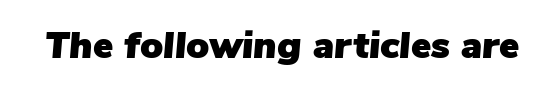
Q: Is the text italic (slanted)? A: Yes, it leans right by about 5 degrees.
Q: Is the text underlined? A: No.
Q: Is the spacing between letters normal or unusually wide? A: Normal.
Q: Width (condensed, normal, or wide)? A: Normal.
Q: Stroke contrast? A: Low.
Q: x-height? A: Medium.
Q: Monospaced? A: No.
